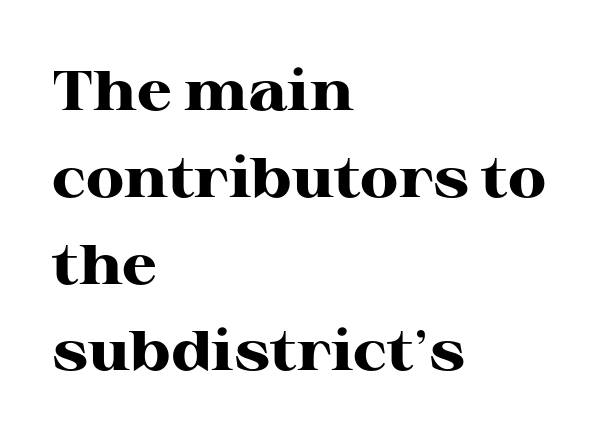
The image shows 56 px heavy, wide serif type, upright; set left-aligned, normal line spacing (1.55x), normal letter spacing, not underlined; high stroke contrast and a medium x-height.
